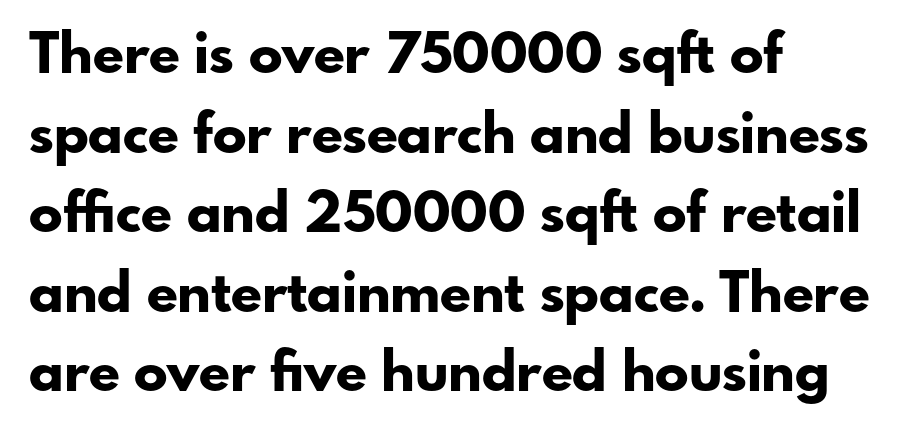
The image shows 56 px bold sans-serif type, upright; set left-aligned, normal line spacing (1.42x), normal letter spacing, not underlined; low stroke contrast and a small x-height.
